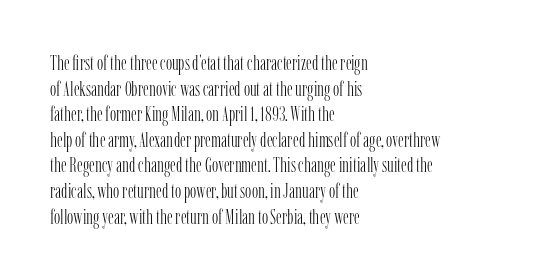
{"italic": "no", "bold": "no", "underline": "no", "align": "left", "line_spacing_ratio": 1.22, "letter_spacing": "normal", "letter_spacing_em": 0.0, "glyph_px": 21}
